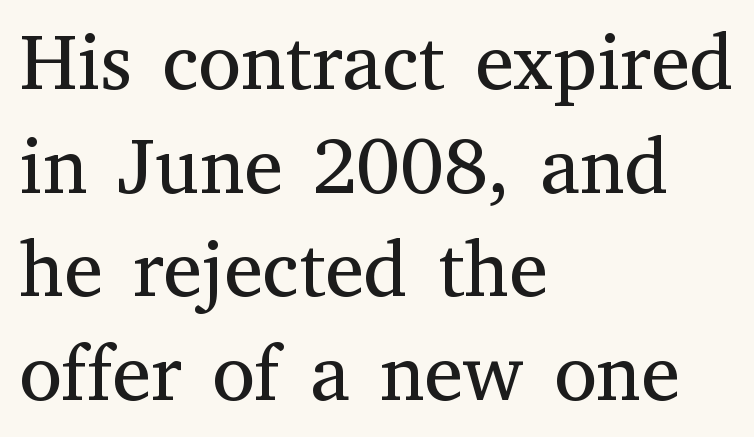
Line spacing here is normal. The text was rendered using a seriffed face with decorative stroke endings. Upright lettering throughout. Tracking here is standard; glyphs follow each other at the usual distance. Each stroke keeps to a modest, everyday thickness or less.
